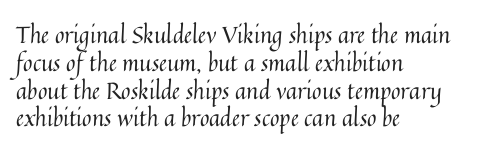
{"bold": "no", "underline": "no", "align": "left", "line_spacing_ratio": 1.21, "letter_spacing": "normal", "letter_spacing_em": 0.0, "glyph_px": 23}
